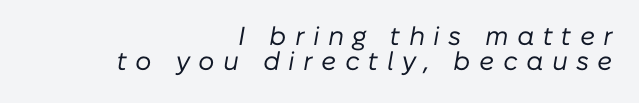
Closely set lines give the paragraph a compact silhouette. The gap between lines stays unmarked. The characters are drawn with everyday or finer stroke widths. The rendering anchors every line to the right-hand side. Slant detected: the letters are inclined.
